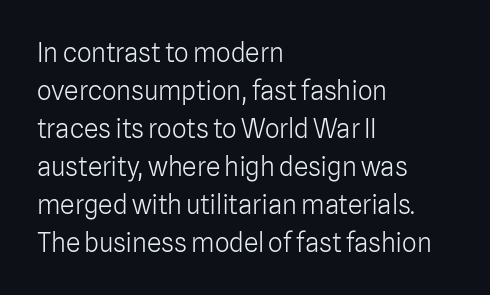
{"italic": "no", "bold": "no", "underline": "no", "align": "left", "line_spacing": "normal", "line_spacing_ratio": 1.46, "letter_spacing": "normal", "letter_spacing_em": 0.0, "glyph_px": 26}
